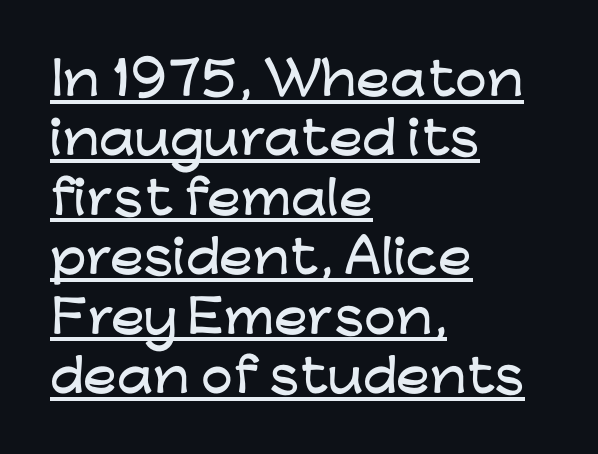
Q: Is the text italic (slanted)? A: No, it is upright.
Q: Is the typeface a serif or a sans-serif typeface? A: Sans-serif.
Q: Is the text underlined? A: Yes.
Q: How is the paragraph aligned? A: Left-aligned.
Q: Is the spacing between letters normal or unusually wide? A: Normal.
Q: Is the spacing between lines tight, normal or loose? A: Normal.
Q: Width (condensed, normal, or wide)? A: Wide.
Q: Stroke contrast? A: Low.
Q: x-height? A: Medium.
Q: Monospaced? A: No.
